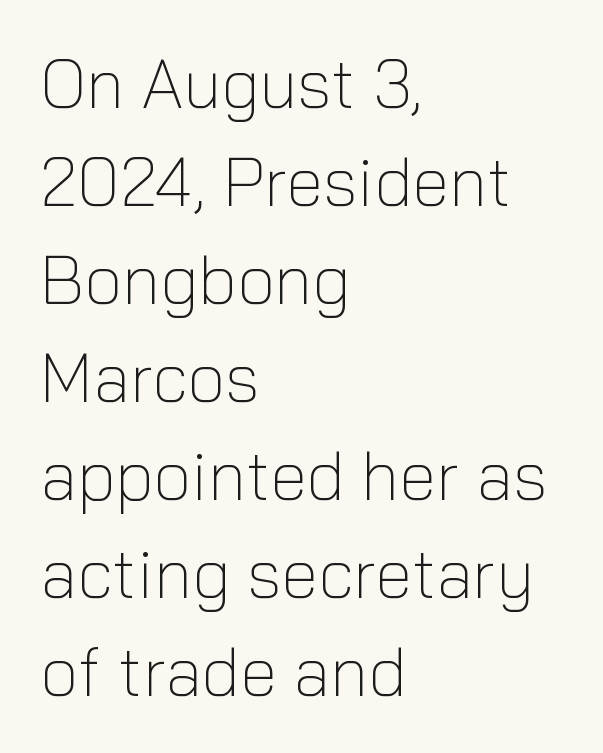
The image shows 68 px light sans-serif type, upright; set left-aligned, normal line spacing (1.44x), normal letter spacing, not underlined; low stroke contrast and a medium x-height.
